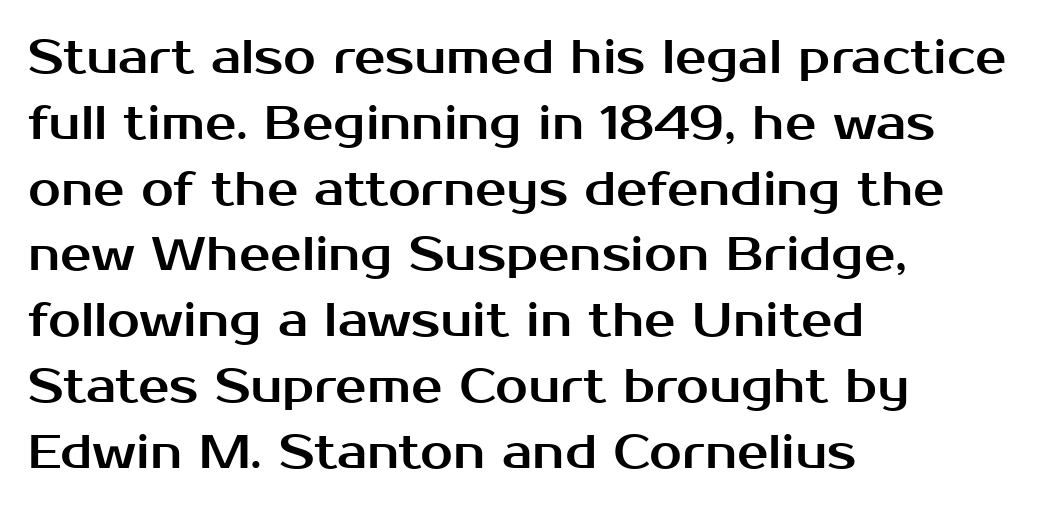
{"serif": "no", "italic": "no", "width": "normal", "stroke_contrast": "medium", "x_height": "medium", "monospaced": "no", "underline": "no", "align": "left", "line_spacing": "normal", "line_spacing_ratio": 1.4, "letter_spacing": "normal", "letter_spacing_em": 0.0, "glyph_px": 47}
